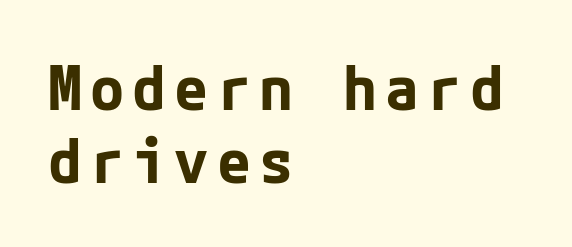
The font's upright variant was chosen for this text. The specimen omits any rule beneath the text block's lines. Each glyph is drawn with heavy, bold strokes. Regarding serifs, this sample does without them. One-word summary of the alignment: left.
